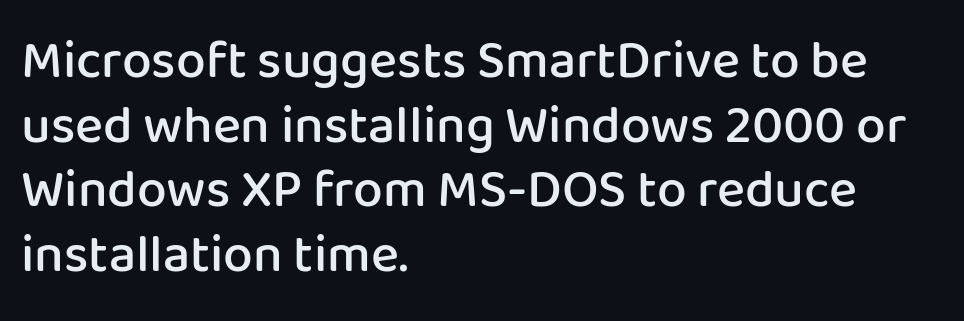
The image shows 53 px semibold sans-serif type, upright; set left-aligned, line spacing 1.22x, normal letter spacing, not underlined; low stroke contrast and a medium x-height.
